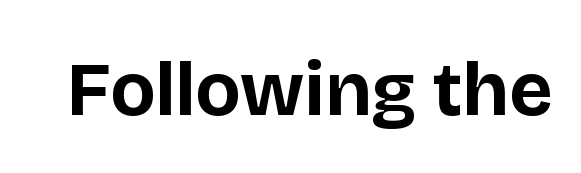
Q: Is the text bold? A: Yes.
Q: Is the text italic (slanted)? A: No, it is upright.
Q: Is the typeface a serif or a sans-serif typeface? A: Sans-serif.
Q: Is the text underlined? A: No.
Q: Is the spacing between letters normal or unusually wide? A: Normal.
Q: Width (condensed, normal, or wide)? A: Normal.
Q: Stroke contrast? A: Low.
Q: x-height? A: Large.
Q: Monospaced? A: No.
